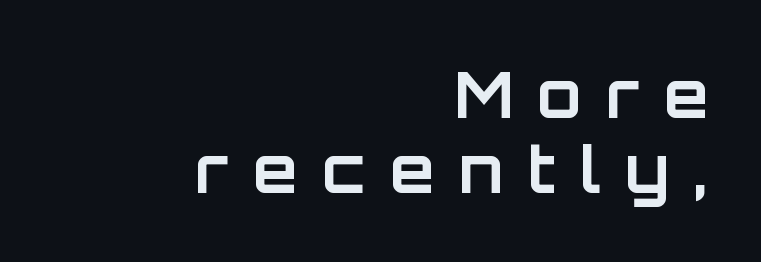
Q: Is the text bold? A: Yes.
Q: Is the text italic (slanted)? A: No, it is upright.
Q: Is the typeface a serif or a sans-serif typeface? A: Sans-serif.
Q: Is the text underlined? A: No.
Q: How is the paragraph aligned? A: Right-aligned.
Q: Is the spacing between letters normal or unusually wide? A: Unusually wide.
Q: Width (condensed, normal, or wide)? A: Normal.
Q: Stroke contrast? A: Low.
Q: x-height? A: Large.
Q: Monospaced? A: No.
